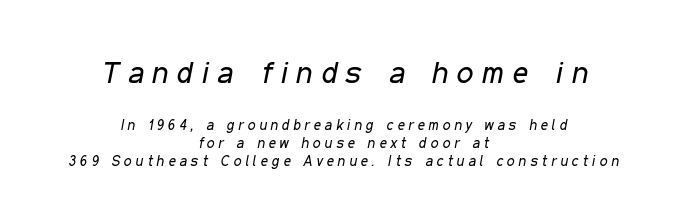
{"italic": "yes", "lean": "right", "slant_degrees": 11, "bold": "no", "weight": "regular", "width": "condensed", "stroke_contrast": "low", "x_height": "medium", "monospaced": "no", "underline": "no", "align": "center", "line_spacing": "normal", "line_spacing_ratio": 1.28, "letter_spacing": "wide", "letter_spacing_em": 0.29, "larger_block": "first", "size_ratio": 2.14, "glyph_px": 30}
